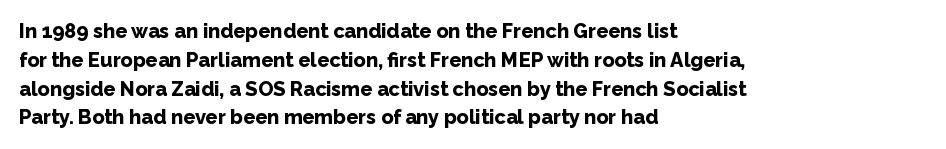
Q: Is the text bold? A: Yes.
Q: Is the text italic (slanted)? A: No, it is upright.
Q: Is the text underlined? A: No.
Q: How is the paragraph aligned? A: Left-aligned.
Q: Is the spacing between letters normal or unusually wide? A: Normal.
Q: Is the spacing between lines tight, normal or loose? A: Normal.
